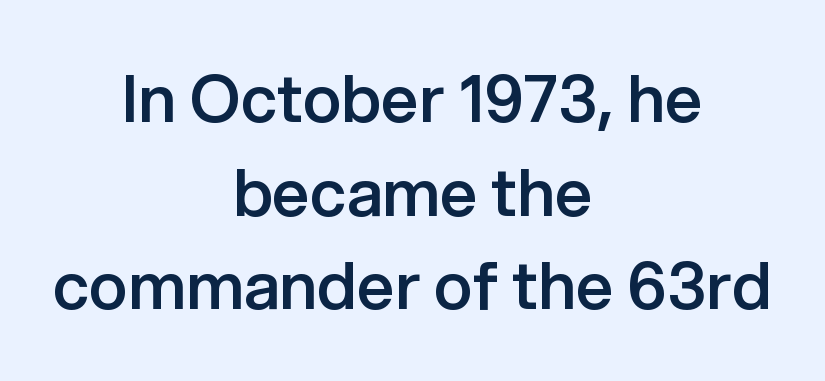
Upright lettering throughout. Words appear dense and cohesive because spacing is normal. Evenly set lines give the paragraph a standard silhouette. A fair bit of extra ink — the face is semibold, not bold. Reading down the block, each line starts at a different indent, mirrored at its end.
